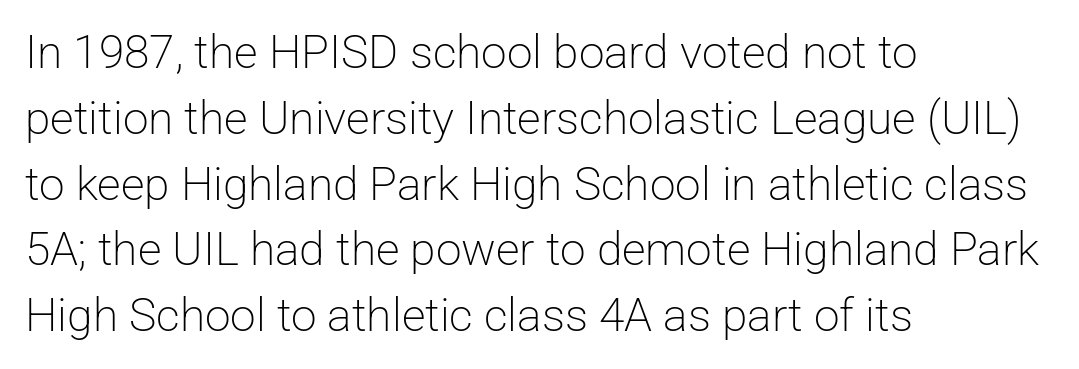
There is no visible air inserted between adjacent glyphs. Ink coverage per letter is moderate at most. If you drew a ruler down the left edge, every line would touch it. Check where the strokes stop: nothing finishes them off — pure sans. The strip under each line holds only bare page.
